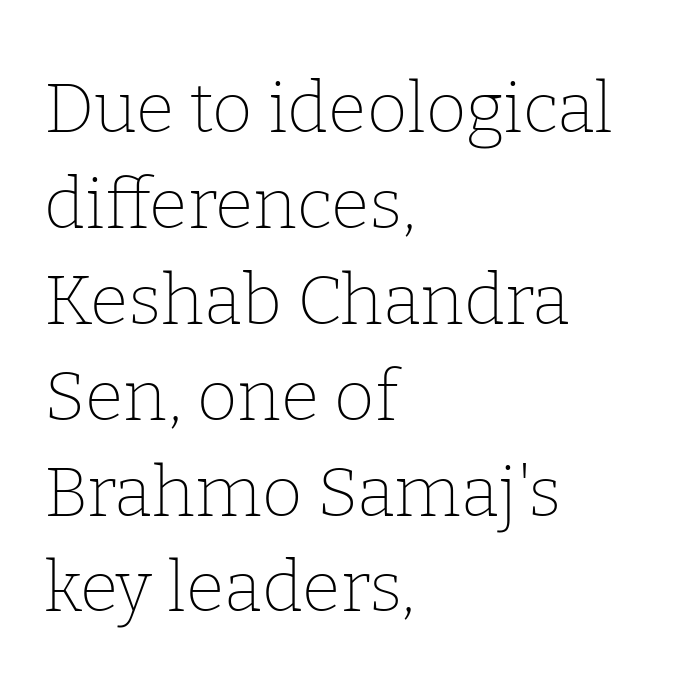
{"serif": "yes", "italic": "no", "bold": "no", "weight": "thin", "width": "normal", "stroke_contrast": "low", "x_height": "medium", "monospaced": "no", "underline": "no", "align": "left", "line_spacing": "normal", "line_spacing_ratio": 1.37, "letter_spacing": "normal", "letter_spacing_em": 0.0, "glyph_px": 70}
